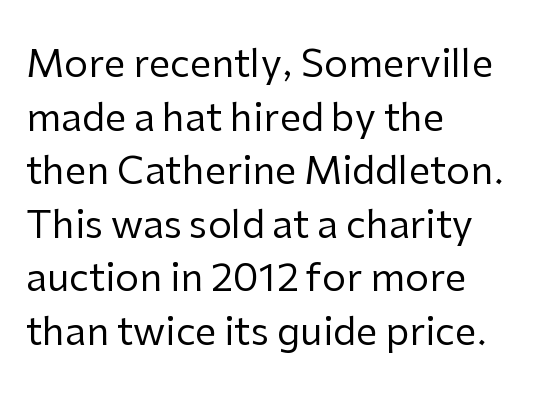
The image shows 38 px regular-weight sans-serif type, upright; set left-aligned, normal line spacing (1.41x), normal letter spacing, not underlined; low stroke contrast and a medium x-height.
